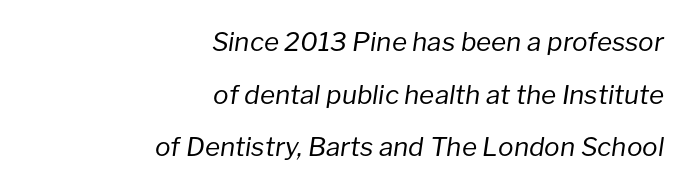
{"italic": "yes", "lean": "right", "slant_degrees": 8, "bold": "no", "underline": "no", "align": "right", "line_spacing": "loose", "line_spacing_ratio": 2.02, "letter_spacing": "normal", "letter_spacing_em": 0.0, "glyph_px": 26}
